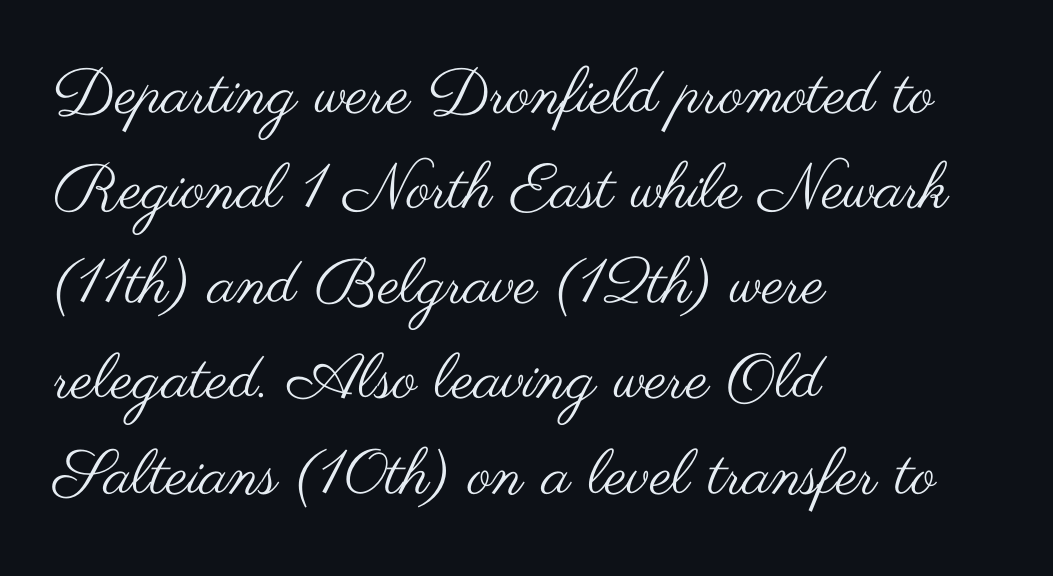
The image shows 63 px regular-weight, wide sans-serif type; set left-aligned, normal line spacing (1.51x), normal letter spacing, not underlined; medium stroke contrast and a small x-height.
